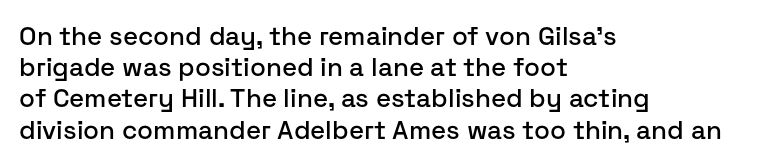
Q: Is the text italic (slanted)? A: No, it is upright.
Q: Is the text underlined? A: No.
Q: How is the paragraph aligned? A: Left-aligned.
Q: Is the spacing between letters normal or unusually wide? A: Normal.
